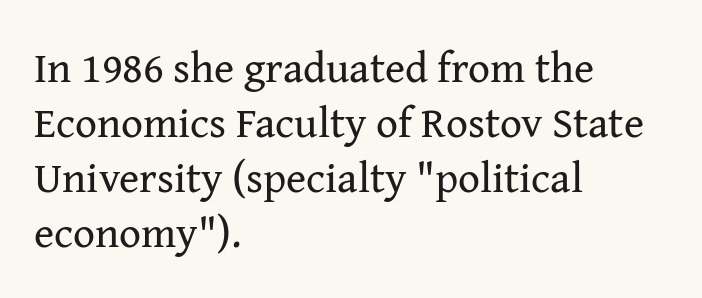
Q: Is the text bold? A: No.
Q: Is the text italic (slanted)? A: No, it is upright.
Q: Is the typeface a serif or a sans-serif typeface? A: Serif.
Q: Is the text underlined? A: No.
Q: How is the paragraph aligned? A: Left-aligned.
Q: Is the spacing between letters normal or unusually wide? A: Normal.
Q: Is the spacing between lines tight, normal or loose? A: Normal.
Q: Width (condensed, normal, or wide)? A: Normal.
Q: Stroke contrast? A: Medium.
Q: x-height? A: Medium.
Q: Monospaced? A: No.
